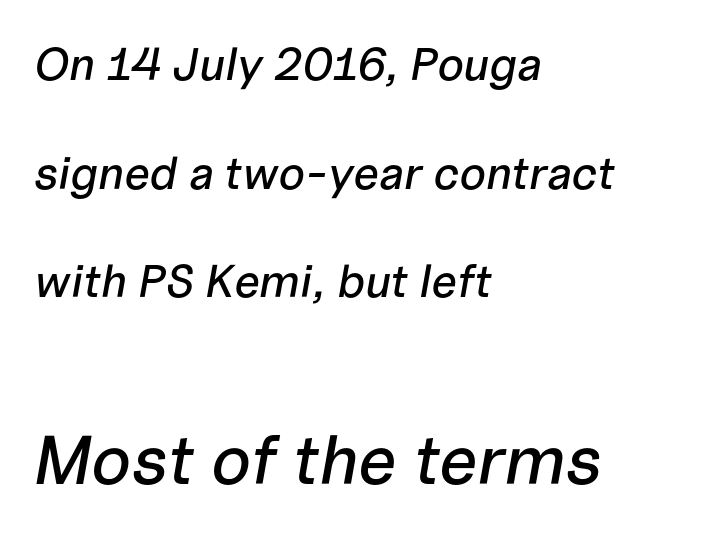
{"italic": "yes", "lean": "right", "slant_degrees": 10, "width": "normal", "stroke_contrast": "low", "x_height": "medium", "monospaced": "no", "underline": "no", "align": "left", "line_spacing": "loose", "line_spacing_ratio": 2.36, "letter_spacing": "normal", "letter_spacing_em": 0.0, "larger_block": "second", "size_ratio": 1.5, "glyph_px": 69}
